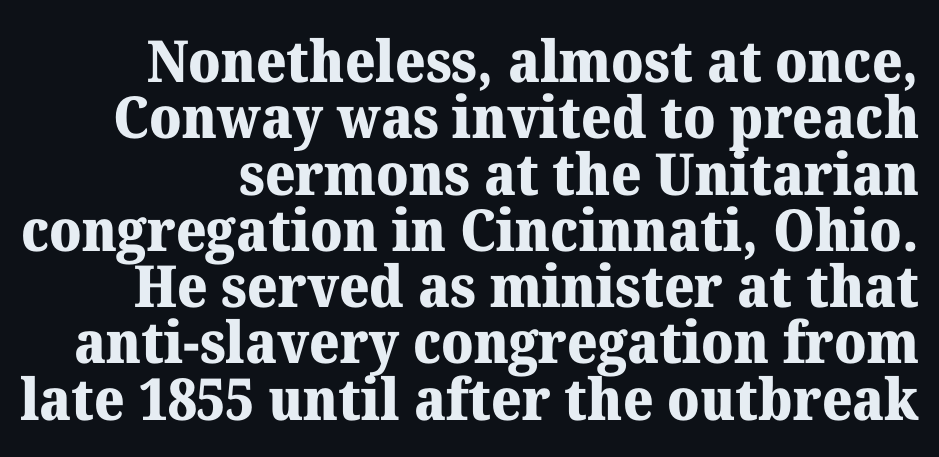
The foot of each line stays bare and open. The letters advance in unequal steps, a hallmark of proportional type. Every stem runs plumb, perpendicular to the baseline. Typographic density is high because the face is bold.
